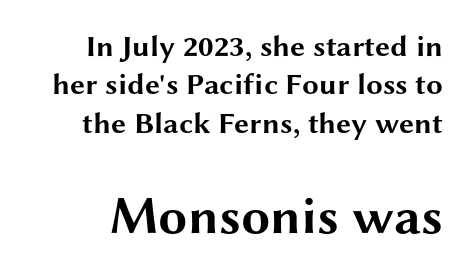
The image shows 52 px bold, wide sans-serif type, upright; set normal line spacing (1.28x), normal letter spacing, not underlined; the second (bottom) block is 1.73x larger; medium stroke contrast and a medium x-height.
